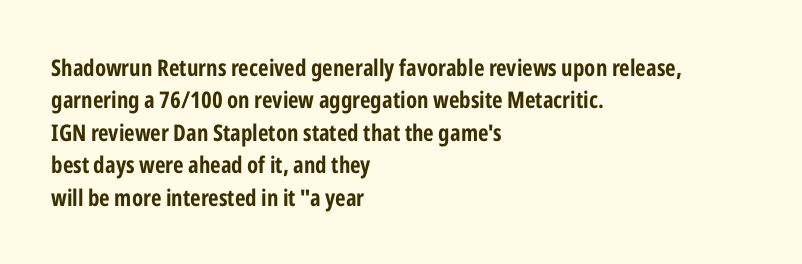
The space directly below the letters is spotless. A dark, heavy texture on the line: the type is bold. Every row of glyphs begins at an identical x-position on the left. Posture: vertical.
